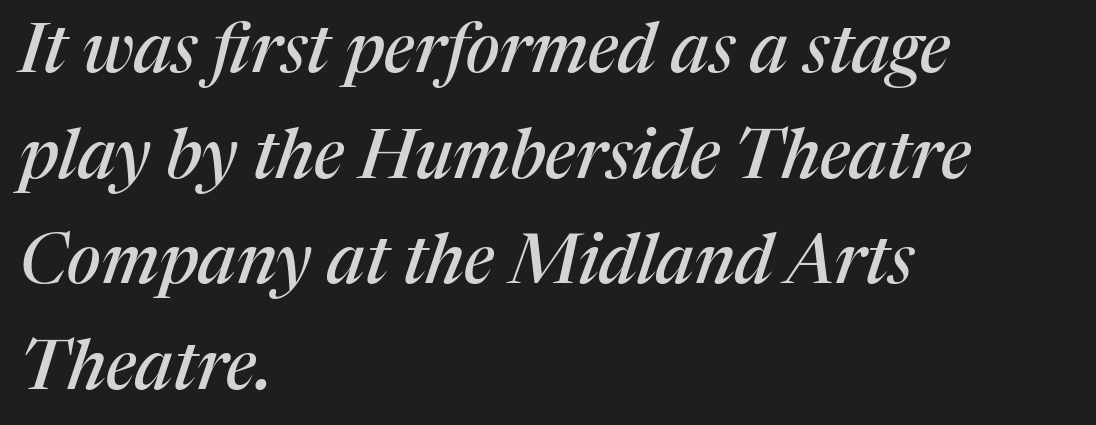
Q: Is the text italic (slanted)? A: Yes, it leans right by about 17 degrees.
Q: Is the typeface a serif or a sans-serif typeface? A: Serif.
Q: Is the text underlined? A: No.
Q: How is the paragraph aligned? A: Left-aligned.
Q: Is the spacing between letters normal or unusually wide? A: Normal.
Q: Is the spacing between lines tight, normal or loose? A: Normal.
Q: Width (condensed, normal, or wide)? A: Normal.
Q: Stroke contrast? A: Medium.
Q: x-height? A: Medium.
Q: Monospaced? A: No.
